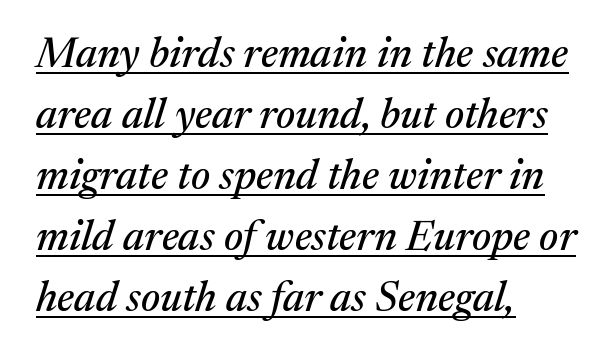
Q: Is the text italic (slanted)? A: Yes, it leans right by about 17 degrees.
Q: Is the typeface a serif or a sans-serif typeface? A: Serif.
Q: Is the text underlined? A: Yes.
Q: How is the paragraph aligned? A: Left-aligned.
Q: Is the spacing between letters normal or unusually wide? A: Normal.
Q: Is the spacing between lines tight, normal or loose? A: Normal.
Q: Width (condensed, normal, or wide)? A: Normal.
Q: Stroke contrast? A: Medium.
Q: x-height? A: Medium.
Q: Monospaced? A: No.
